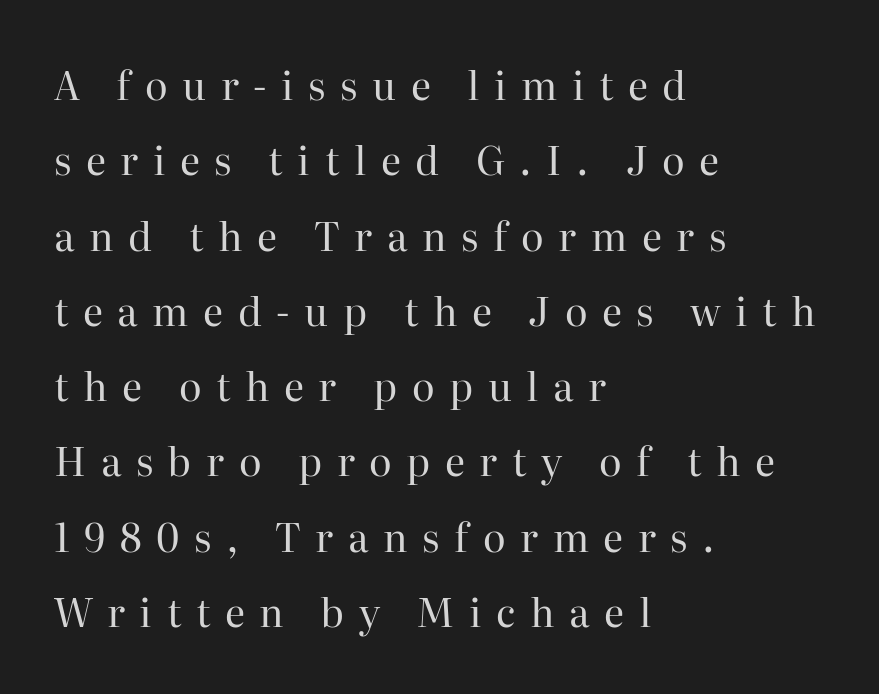
The lines are spread far apart with generous leading. Leftover space on each line is placed entirely after the last word. Inter-character spacing is expanded well beyond the font's built-in metrics. Each letter's strokes conclude with small projecting serifs. The weight would be labelled regular, book, light, or lighter still.
